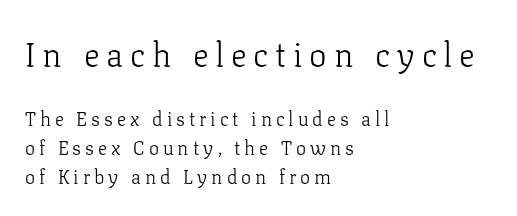
{"serif": "yes", "italic": "no", "bold": "no", "weight": "light", "width": "normal", "stroke_contrast": "low", "x_height": "medium", "monospaced": "no", "underline": "no", "align": "left", "line_spacing": "normal", "line_spacing_ratio": 1.53, "letter_spacing": "wide", "letter_spacing_em": 0.21, "larger_block": "first", "size_ratio": 1.74, "glyph_px": 33}
